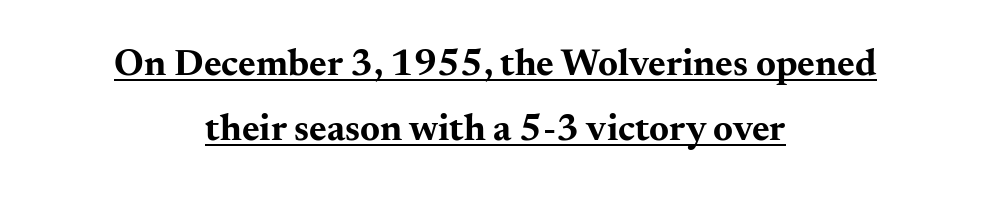
{"serif": "yes", "italic": "no", "bold": "yes", "weight": "bold", "width": "wide", "stroke_contrast": "medium", "x_height": "small", "monospaced": "no", "underline": "yes", "align": "center", "line_spacing_ratio": 1.72, "letter_spacing": "normal", "letter_spacing_em": 0.0, "glyph_px": 38}
